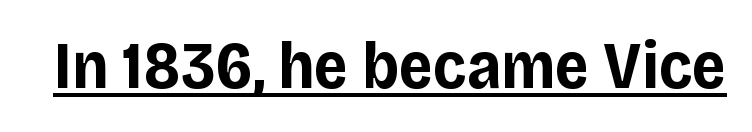
The image shows 66 px bold sans-serif type, upright; set normal letter spacing, underlined; low stroke contrast and a large x-height.
